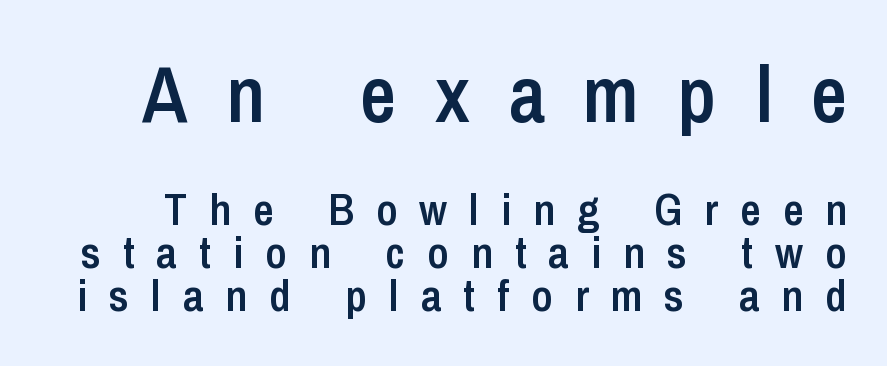
You could not count columns in this text — the font is proportionally spaced. The rendering uses a small line-height, squeezing the rows. The letters stand upright; this is a roman face. The first block has been scaled up relative to the second. Firm but not heavy-handed strokes: this text is semibold. This sample uses expanded letter spacing, leaving extra air between glyphs.
